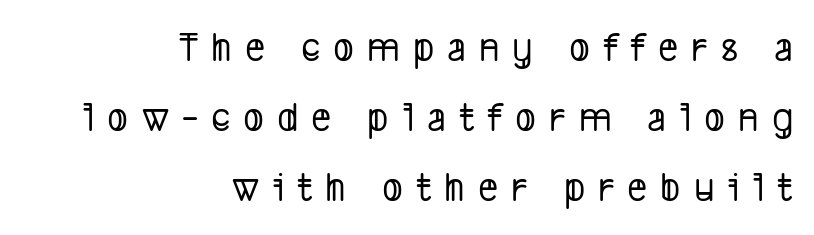
{"serif": "no", "width": "condensed", "stroke_contrast": "low", "x_height": "medium", "monospaced": "no", "underline": "no", "align": "right", "line_spacing": "normal", "line_spacing_ratio": 1.63, "letter_spacing": "wide", "letter_spacing_em": 0.3, "glyph_px": 43}
